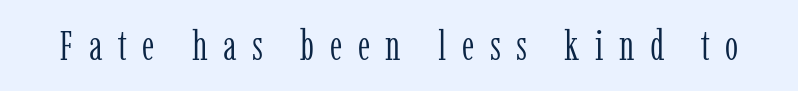
Q: Is the text bold? A: No.
Q: Is the text italic (slanted)? A: No, it is upright.
Q: Is the typeface a serif or a sans-serif typeface? A: Serif.
Q: Is the text underlined? A: No.
Q: Is the spacing between letters normal or unusually wide? A: Unusually wide.
Q: Width (condensed, normal, or wide)? A: Condensed.
Q: Stroke contrast? A: Low.
Q: x-height? A: Medium.
Q: Monospaced? A: No.
